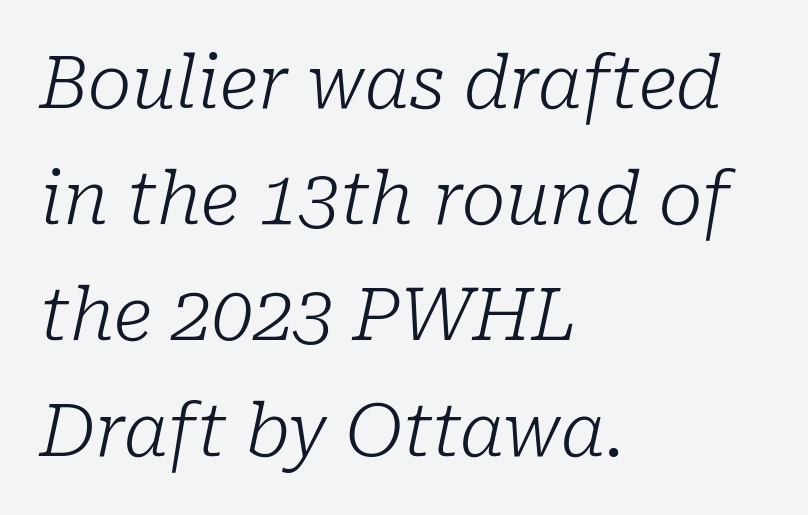
Italic: yes, the glyphs are oblique. Compared with typical body copy, the letter spacing here is the same. The specimen omits any rule beneath the text block's lines. Here the designer chose a conventional face with non-uniform glyph widths. These lines sit exactly where default settings would place them.
